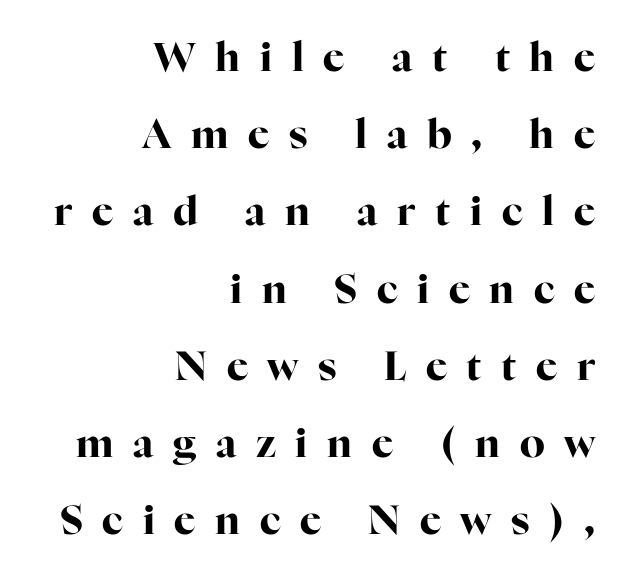
{"serif": "yes", "italic": "no", "bold": "yes", "weight": "bold", "width": "normal", "stroke_contrast": "high", "x_height": "medium", "monospaced": "no", "underline": "no", "align": "right", "line_spacing": "loose", "line_spacing_ratio": 1.93, "letter_spacing": "wide", "letter_spacing_em": 0.49, "glyph_px": 40}
